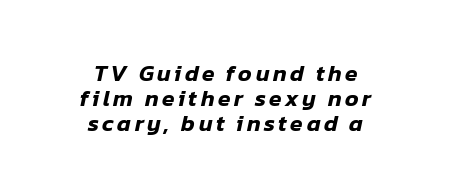
Q: Is the text italic (slanted)? A: Yes, it leans right by about 12 degrees.
Q: Is the text underlined? A: No.
Q: How is the paragraph aligned? A: Centered.
Q: Is the spacing between lines tight, normal or loose? A: Tight.
